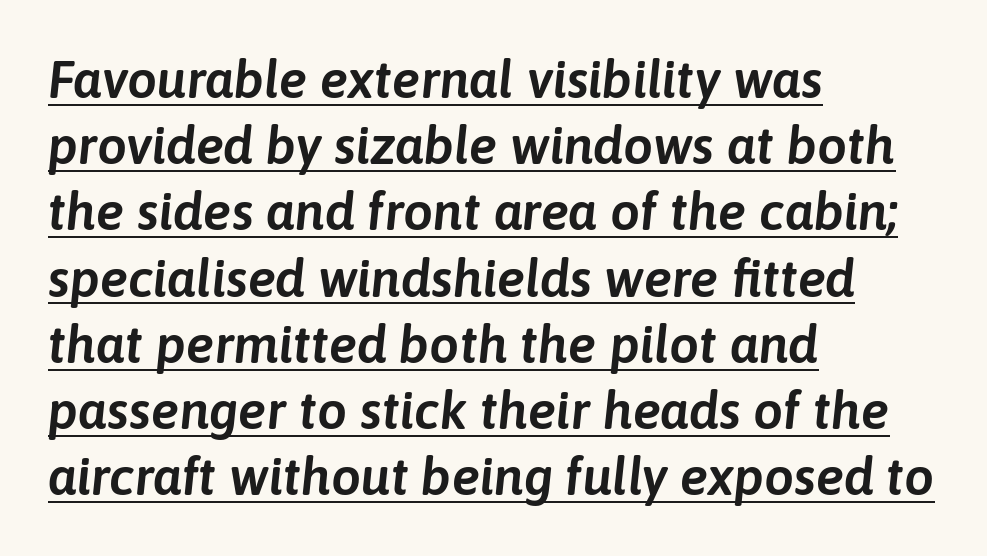
{"italic": "yes", "lean": "right", "slant_degrees": 6, "width": "normal", "stroke_contrast": "low", "x_height": "medium", "monospaced": "no", "underline": "yes", "align": "left", "line_spacing": "normal", "line_spacing_ratio": 1.25, "letter_spacing": "normal", "letter_spacing_em": 0.0, "glyph_px": 53}
